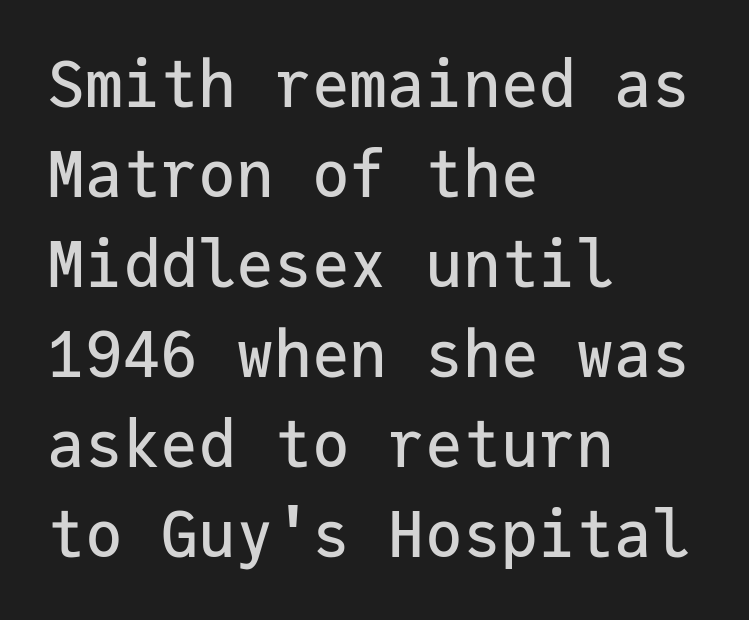
Has an underline been added? It has not. Vertical strokes here are truly vertical. No feet cap the strokes, marking this as sans-serif type. Monospaced: the letters line up in strict vertical columns.
